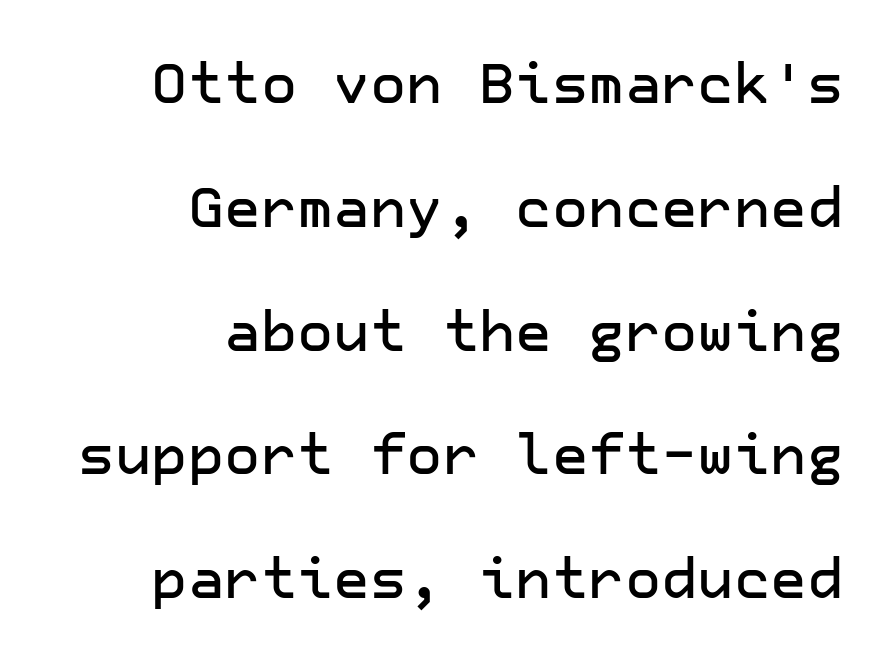
Q: Is the text italic (slanted)? A: No, it is upright.
Q: Is the typeface a serif or a sans-serif typeface? A: Sans-serif.
Q: Is the text underlined? A: No.
Q: How is the paragraph aligned? A: Right-aligned.
Q: Is the spacing between letters normal or unusually wide? A: Normal.
Q: Is the spacing between lines tight, normal or loose? A: Loose.
Q: Width (condensed, normal, or wide)? A: Normal.
Q: Stroke contrast? A: Low.
Q: x-height? A: Medium.
